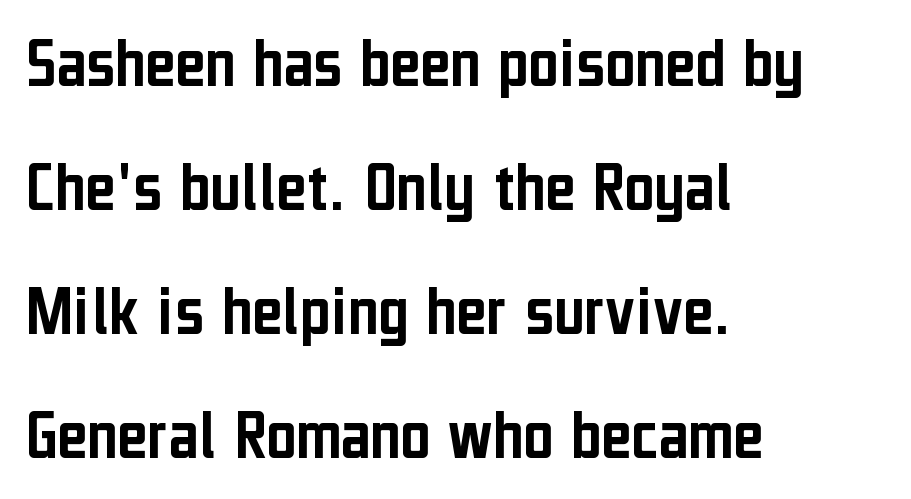
The image shows 73 px condensed sans-serif type, upright; set left-aligned, normal line spacing (1.7x), normal letter spacing, not underlined; low stroke contrast and a medium x-height.
